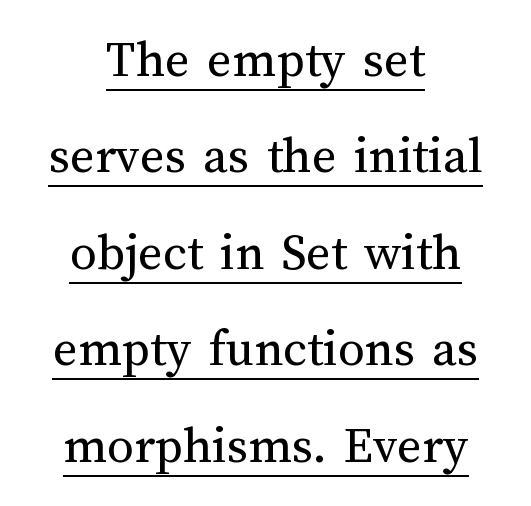
{"italic": "no", "bold": "no", "weight": "regular", "width": "normal", "stroke_contrast": "medium", "x_height": "medium", "monospaced": "no", "underline": "yes", "align": "center", "line_spacing_ratio": 1.82, "letter_spacing": "normal", "letter_spacing_em": 0.0, "glyph_px": 53}
